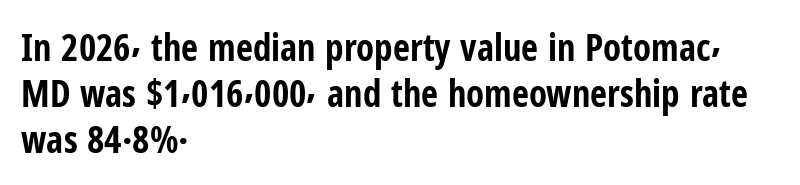
Q: Is the text bold? A: Yes.
Q: Is the text italic (slanted)? A: No, it is upright.
Q: Is the typeface a serif or a sans-serif typeface? A: Sans-serif.
Q: Is the text underlined? A: No.
Q: How is the paragraph aligned? A: Left-aligned.
Q: Is the spacing between letters normal or unusually wide? A: Normal.
Q: Width (condensed, normal, or wide)? A: Condensed.
Q: Stroke contrast? A: Low.
Q: x-height? A: Medium.
Q: Monospaced? A: No.
